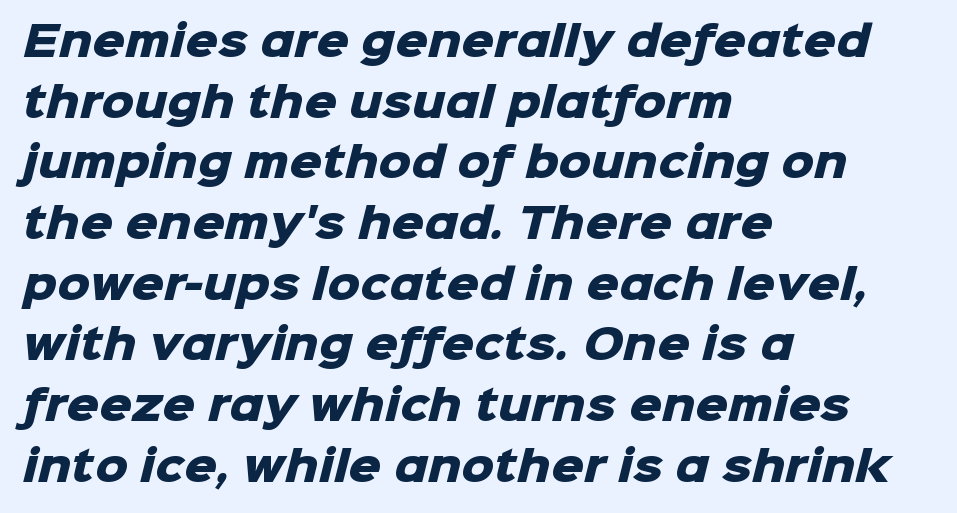
Q: Is the text bold? A: Yes.
Q: Is the typeface a serif or a sans-serif typeface? A: Sans-serif.
Q: Is the text underlined? A: No.
Q: How is the paragraph aligned? A: Left-aligned.
Q: Is the spacing between letters normal or unusually wide? A: Normal.
Q: Is the spacing between lines tight, normal or loose? A: Normal.
Q: Width (condensed, normal, or wide)? A: Normal.
Q: Stroke contrast? A: Low.
Q: x-height? A: Medium.
Q: Monospaced? A: No.
